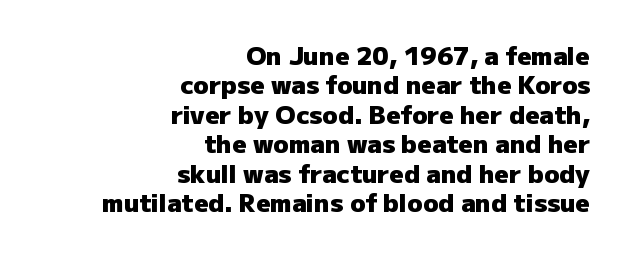
{"italic": "no", "bold": "yes", "underline": "no", "align": "right", "line_spacing_ratio": 1.18, "letter_spacing": "normal", "letter_spacing_em": 0.0, "glyph_px": 25}
